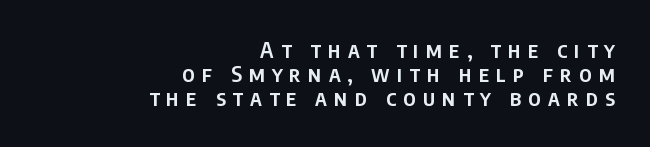
{"italic": "no", "bold": "semi", "underline": "no", "align": "right", "line_spacing": "tight", "line_spacing_ratio": 1.1, "letter_spacing": "wide", "letter_spacing_em": 0.32, "glyph_px": 22}
